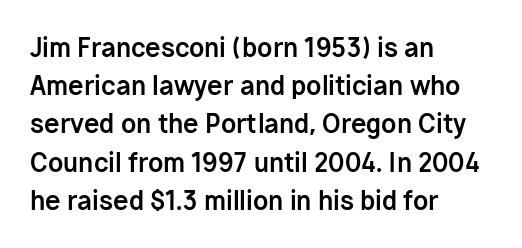
Q: Is the text bold? A: Yes.
Q: Is the text italic (slanted)? A: No, it is upright.
Q: Is the text underlined? A: No.
Q: How is the paragraph aligned? A: Left-aligned.
Q: Is the spacing between letters normal or unusually wide? A: Normal.
Q: Is the spacing between lines tight, normal or loose? A: Normal.
